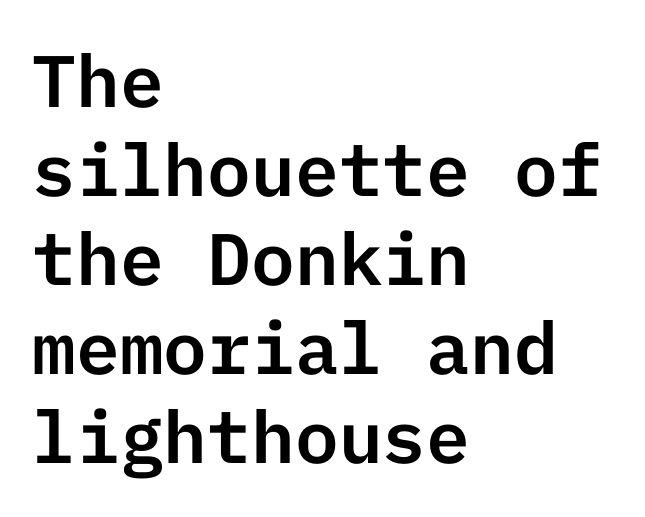
Q: Is the text italic (slanted)? A: No, it is upright.
Q: Is the typeface a serif or a sans-serif typeface? A: Sans-serif.
Q: Is the text underlined? A: No.
Q: How is the paragraph aligned? A: Left-aligned.
Q: Is the spacing between letters normal or unusually wide? A: Normal.
Q: Width (condensed, normal, or wide)? A: Normal.
Q: Stroke contrast? A: Low.
Q: x-height? A: Medium.
